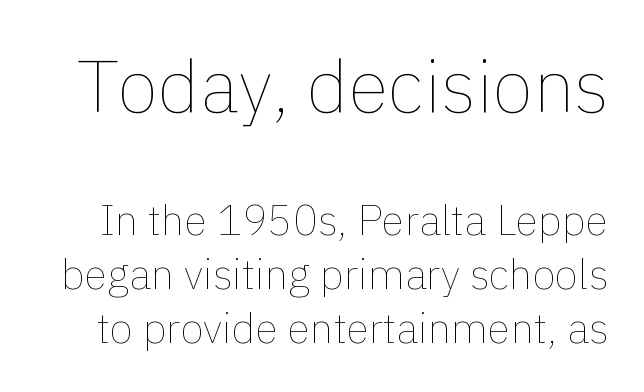
Each stroke keeps to a modest, everyday thickness or less. Varying glyph widths throughout — classic text-font behaviour. A clean baseline with only descenders dipping below it. A roman cut, with each character standing at attention.
